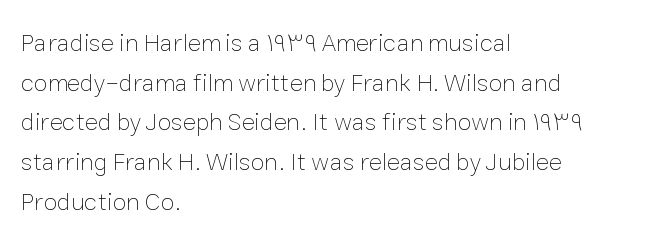
{"italic": "no", "bold": "no", "underline": "no", "align": "left", "line_spacing": "normal", "line_spacing_ratio": 1.59, "letter_spacing": "normal", "letter_spacing_em": 0.0, "glyph_px": 25}
